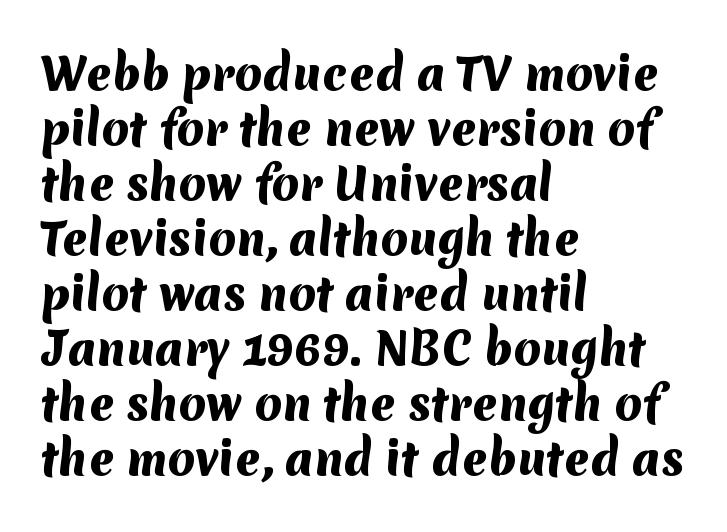
The image shows 44 px heavy sans-serif type; set left-aligned, normal line spacing (1.25x), normal letter spacing, not underlined; medium stroke contrast and a medium x-height.
